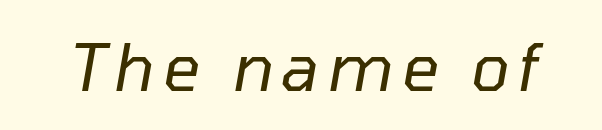
The passage shown is not underscored anywhere. It's the slanting kind of type. Caption: face not bold, strokes unweighted. Here the designer chose a conventional face with non-uniform glyph widths.
